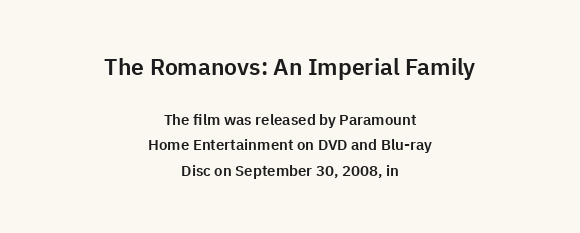
The image shows 23 px text type, upright; set centered, line spacing 1.71x, normal letter spacing, not underlined; the first (top) block is 1.53x larger.
